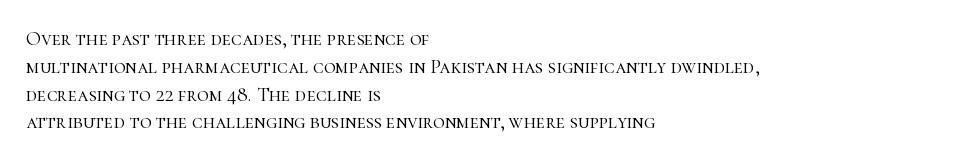
Nothing heavy about these letters — not bold at all. Compared with a centered layout, this one pins lines to the left instead. Spacing between characters is what you'd get straight out of the box. Posture: vertical. Anything drawn beneath the words? Only blank space.
